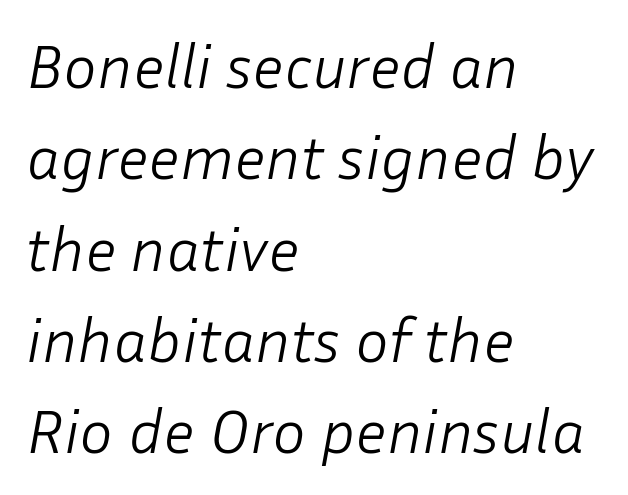
{"italic": "yes", "lean": "right", "slant_degrees": 10, "bold": "no", "weight": "light", "width": "normal", "stroke_contrast": "low", "x_height": "medium", "monospaced": "no", "underline": "no", "align": "left", "line_spacing": "normal", "line_spacing_ratio": 1.45, "letter_spacing": "normal", "letter_spacing_em": 0.0, "glyph_px": 63}
